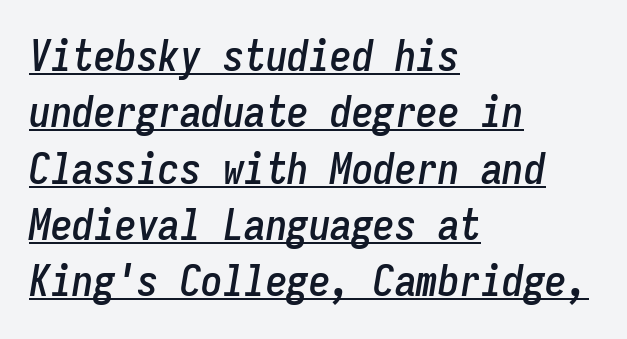
Q: Is the text italic (slanted)? A: Yes, it leans right by about 9 degrees.
Q: Is the text underlined? A: Yes.
Q: How is the paragraph aligned? A: Left-aligned.
Q: Is the spacing between letters normal or unusually wide? A: Normal.
Q: Is the spacing between lines tight, normal or loose? A: Normal.
Q: Width (condensed, normal, or wide)? A: Condensed.
Q: Stroke contrast? A: Low.
Q: x-height? A: Medium.
Q: Monospaced? A: Yes.
